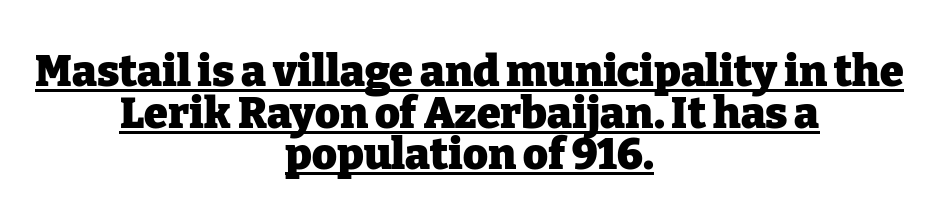
Q: Is the text bold? A: Yes.
Q: Is the text italic (slanted)? A: No, it is upright.
Q: Is the typeface a serif or a sans-serif typeface? A: Serif.
Q: Is the text underlined? A: Yes.
Q: How is the paragraph aligned? A: Centered.
Q: Is the spacing between letters normal or unusually wide? A: Normal.
Q: Is the spacing between lines tight, normal or loose? A: Tight.
Q: Width (condensed, normal, or wide)? A: Normal.
Q: Stroke contrast? A: Low.
Q: x-height? A: Medium.
Q: Monospaced? A: No.
